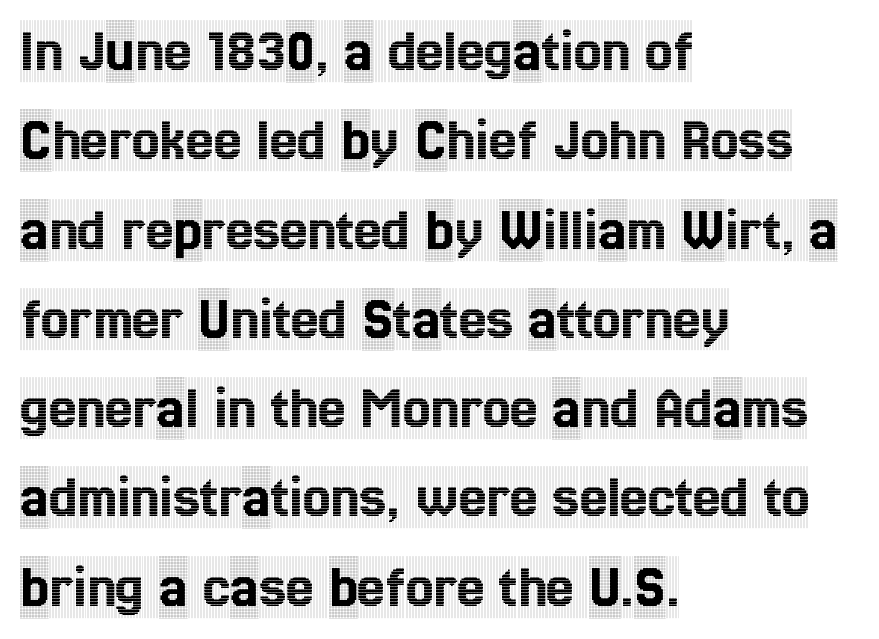
The image shows 62 px condensed serif type, upright; set left-aligned, normal line spacing (1.44x), normal letter spacing, not underlined; a large x-height.
